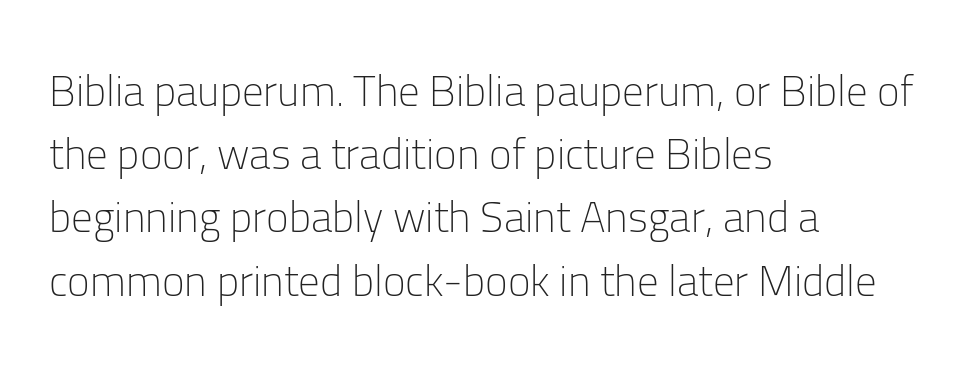
Q: Is the text bold? A: No.
Q: Is the text italic (slanted)? A: No, it is upright.
Q: Is the typeface a serif or a sans-serif typeface? A: Sans-serif.
Q: Is the text underlined? A: No.
Q: How is the paragraph aligned? A: Left-aligned.
Q: Is the spacing between letters normal or unusually wide? A: Normal.
Q: Is the spacing between lines tight, normal or loose? A: Normal.
Q: Width (condensed, normal, or wide)? A: Normal.
Q: Stroke contrast? A: Low.
Q: x-height? A: Medium.
Q: Monospaced? A: No.
